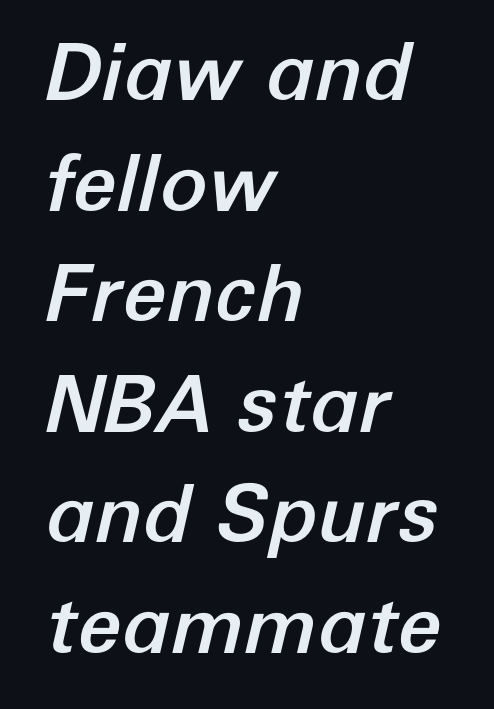
{"italic": "yes", "lean": "right", "slant_degrees": 12, "width": "normal", "stroke_contrast": "low", "x_height": "medium", "monospaced": "no", "underline": "no", "align": "left", "line_spacing": "normal", "line_spacing_ratio": 1.4, "letter_spacing": "normal", "letter_spacing_em": 0.0, "glyph_px": 79}
